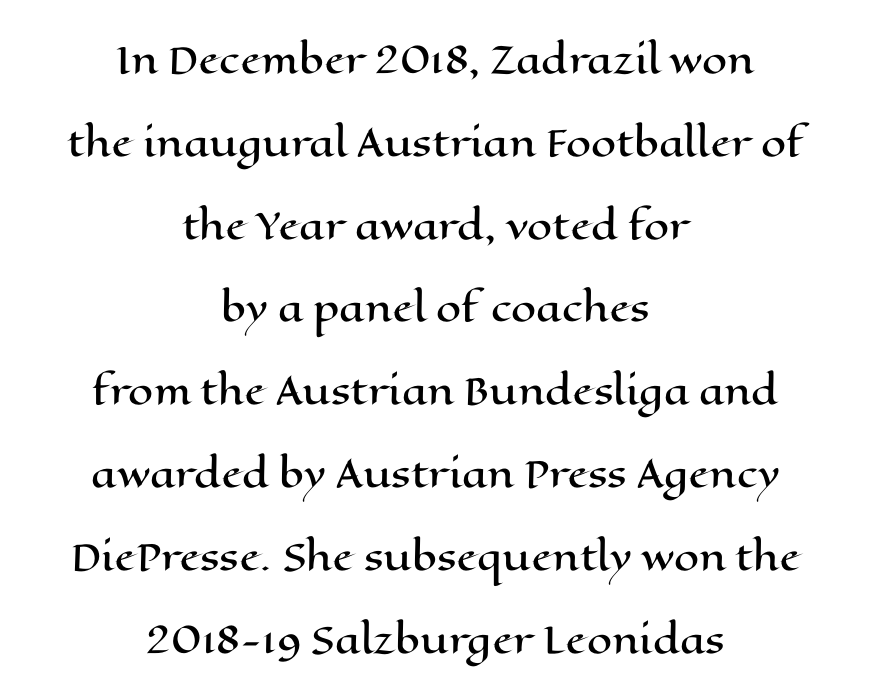
Q: Is the text italic (slanted)? A: No, it is upright.
Q: Is the text underlined? A: No.
Q: How is the paragraph aligned? A: Centered.
Q: Is the spacing between letters normal or unusually wide? A: Normal.
Q: Is the spacing between lines tight, normal or loose? A: Loose.
Q: Width (condensed, normal, or wide)? A: Wide.
Q: Stroke contrast? A: High.
Q: x-height? A: Medium.
Q: Monospaced? A: No.
